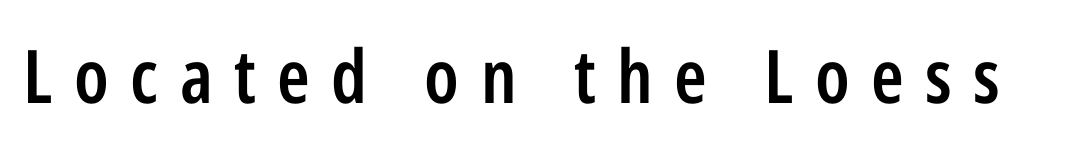
The image shows 74 px semibold, condensed sans-serif type, upright; set unusually wide letter spacing (+0.29 em), not underlined; low stroke contrast and a medium x-height.
